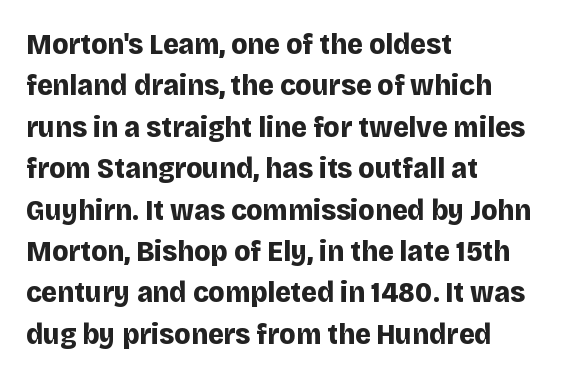
Q: Is the text bold? A: Yes.
Q: Is the text italic (slanted)? A: No, it is upright.
Q: Is the typeface a serif or a sans-serif typeface? A: Sans-serif.
Q: Is the text underlined? A: No.
Q: How is the paragraph aligned? A: Left-aligned.
Q: Is the spacing between letters normal or unusually wide? A: Normal.
Q: Is the spacing between lines tight, normal or loose? A: Normal.
Q: Width (condensed, normal, or wide)? A: Normal.
Q: Stroke contrast? A: Low.
Q: x-height? A: Large.
Q: Monospaced? A: No.
